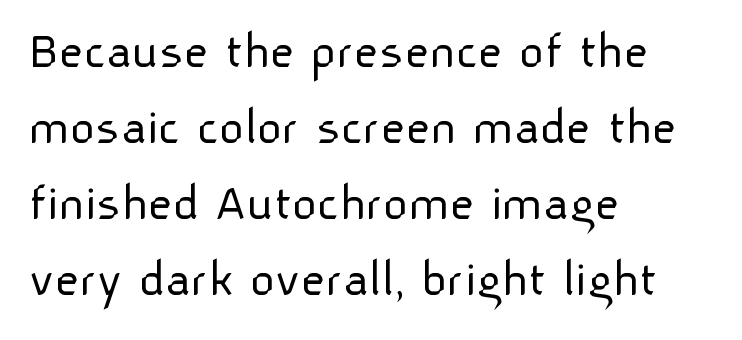
{"serif": "no", "italic": "no", "bold": "no", "weight": "light", "width": "normal", "stroke_contrast": "low", "x_height": "medium", "monospaced": "no", "underline": "no", "align": "left", "line_spacing": "normal", "line_spacing_ratio": 1.41, "letter_spacing": "normal", "letter_spacing_em": 0.0, "glyph_px": 54}
